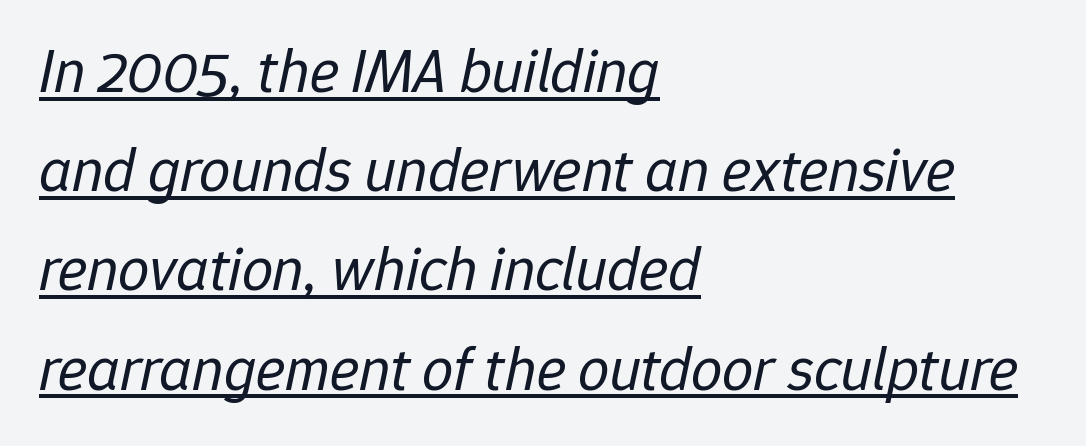
Q: Is the text bold? A: No.
Q: Is the text italic (slanted)? A: Yes, it leans right by about 12 degrees.
Q: Is the text underlined? A: Yes.
Q: How is the paragraph aligned? A: Left-aligned.
Q: Is the spacing between letters normal or unusually wide? A: Normal.
Q: Is the spacing between lines tight, normal or loose? A: Normal.
Q: Width (condensed, normal, or wide)? A: Normal.
Q: Stroke contrast? A: Low.
Q: x-height? A: Medium.
Q: Monospaced? A: No.
